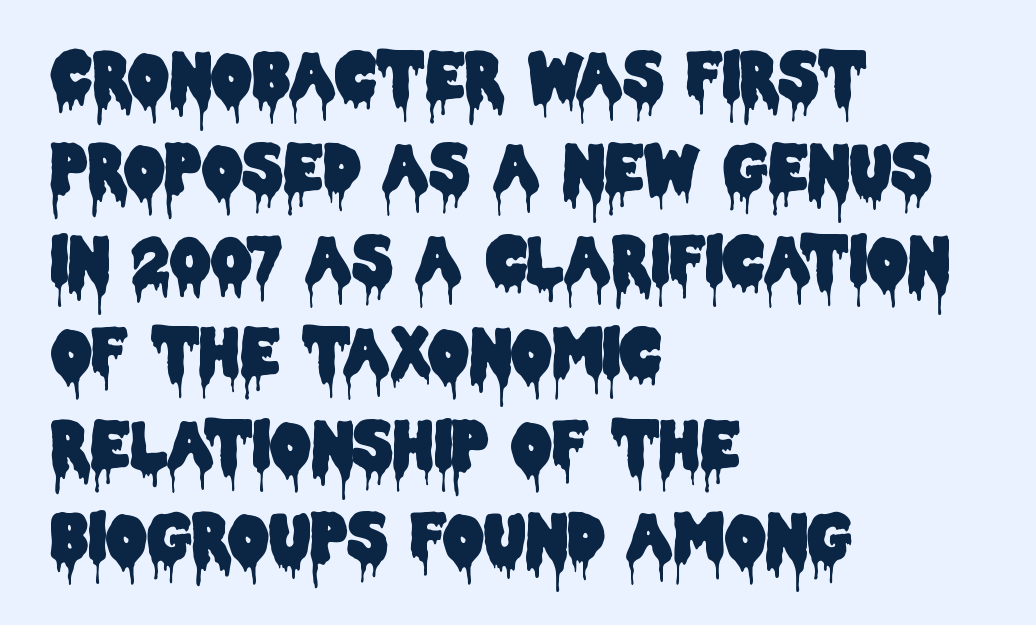
The image shows 64 px condensed sans-serif type, upright; set left-aligned, normal line spacing (1.44x), normal letter spacing, not underlined; low stroke contrast and a large x-height.
